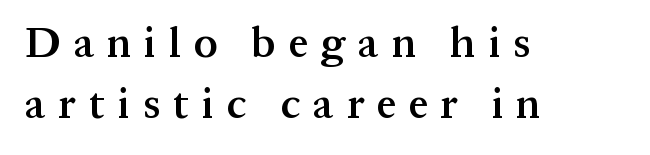
The image shows 42 px semibold serif type, upright; set left-aligned, normal line spacing (1.46x), unusually wide letter spacing (+0.31 em), not underlined; medium stroke contrast and a medium x-height.
